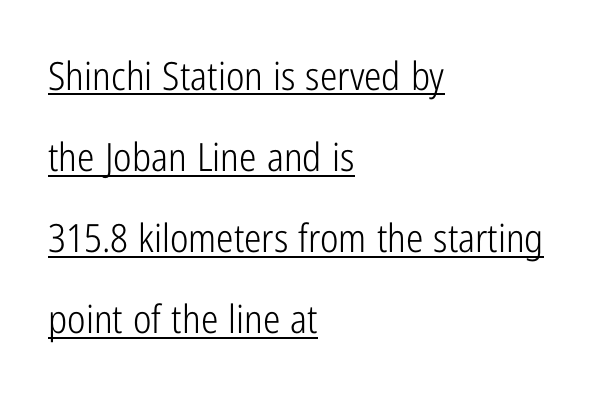
The image shows 39 px light, condensed sans-serif type, upright; set left-aligned, loose line spacing (2.08x), normal letter spacing, underlined; low stroke contrast and a medium x-height.
